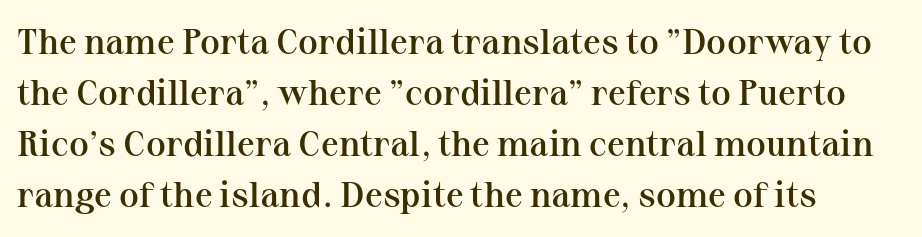
The image shows 36 px semibold serif type, upright; set normal line spacing (1.42x), normal letter spacing, not underlined; medium stroke contrast and a medium x-height.
